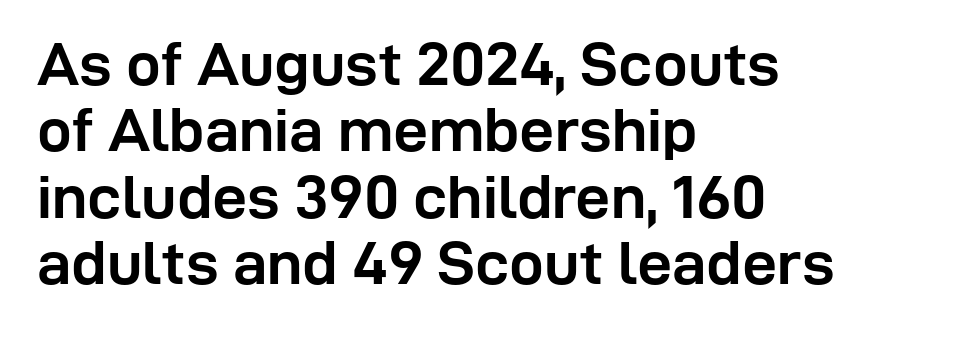
Q: Is the text bold? A: Yes.
Q: Is the text italic (slanted)? A: No, it is upright.
Q: Is the typeface a serif or a sans-serif typeface? A: Sans-serif.
Q: Is the text underlined? A: No.
Q: How is the paragraph aligned? A: Left-aligned.
Q: Is the spacing between letters normal or unusually wide? A: Normal.
Q: Is the spacing between lines tight, normal or loose? A: Tight.
Q: Width (condensed, normal, or wide)? A: Normal.
Q: Stroke contrast? A: Low.
Q: x-height? A: Medium.
Q: Monospaced? A: No.
